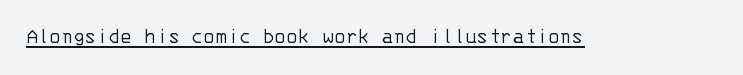
{"italic": "no", "bold": "no", "underline": "yes", "letter_spacing": "normal", "letter_spacing_em": 0.0, "glyph_px": 22}
